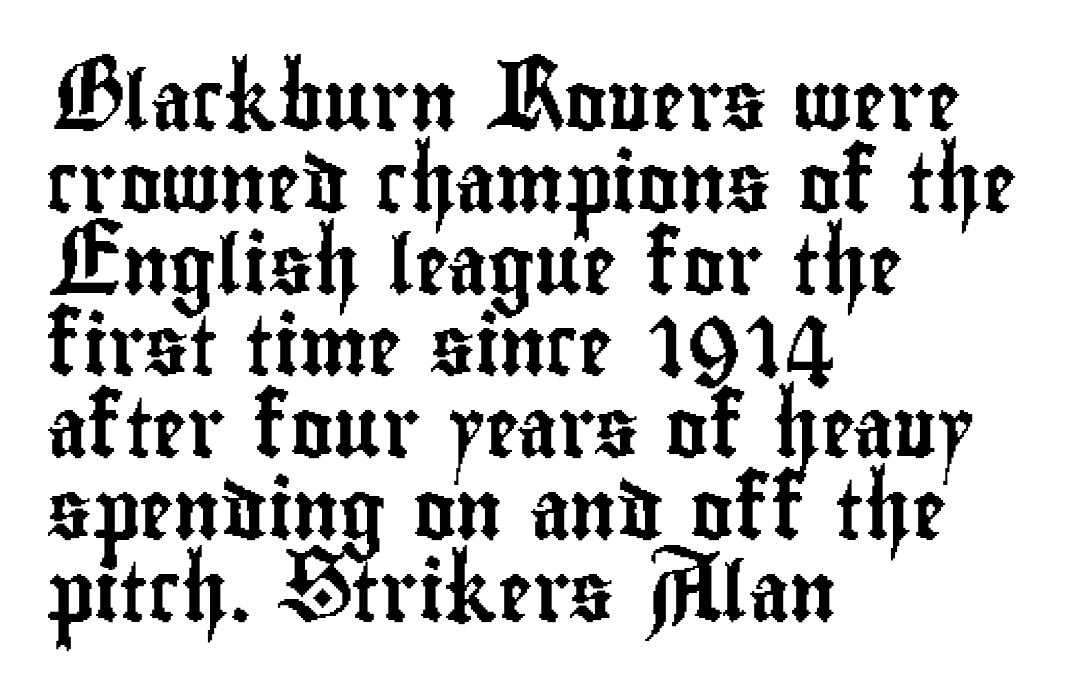
The passage shown is typed in a proportional face where columns would drift. Horizontally, the lines are justified to the leading edge only. The horizontal fit of the characters is conventional and even. Beneath every word, the page is bare. Stroke terminals: plain, sans-serif. Rendered with straight, roman letterforms.
